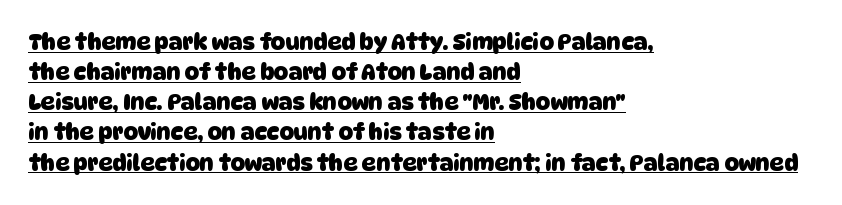
Q: Is the text bold? A: Yes.
Q: Is the text underlined? A: Yes.
Q: How is the paragraph aligned? A: Left-aligned.
Q: Is the spacing between letters normal or unusually wide? A: Normal.
Q: Is the spacing between lines tight, normal or loose? A: Normal.
